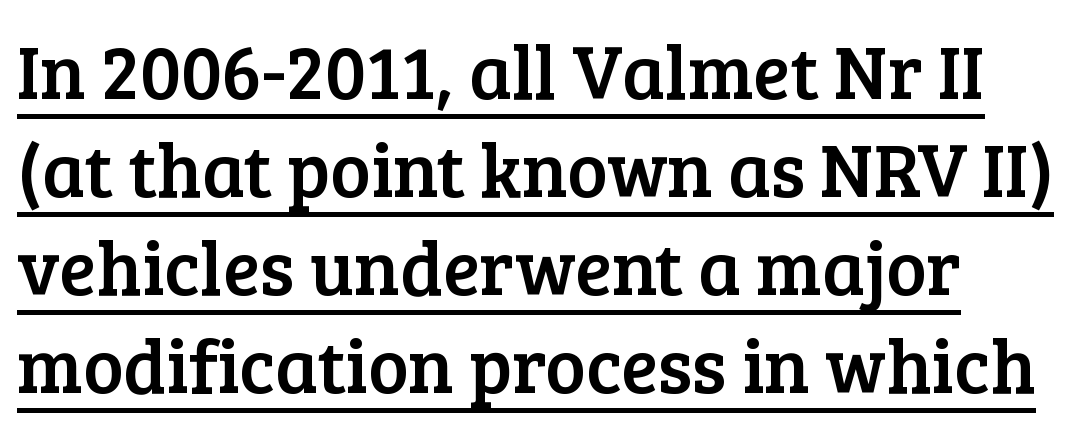
A typesetter would mark this as roman, not italic. This rendering leaves character spacing at its baseline value. Do the characters align in a grid? No, the font is proportional. Underlined type. The letters carry serifs — small finishing strokes at the ends of their stems.
